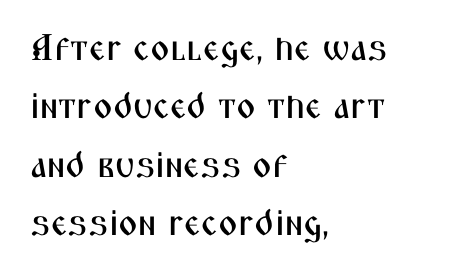
{"serif": "no", "italic": "no", "width": "condensed", "stroke_contrast": "medium", "x_height": "medium", "monospaced": "no", "underline": "no", "align": "left", "line_spacing": "normal", "line_spacing_ratio": 1.58, "letter_spacing": "normal", "letter_spacing_em": 0.0, "glyph_px": 37}
